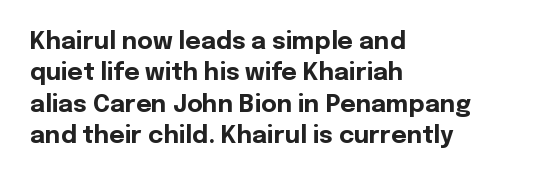
The image shows 24 px bold type, upright; set left-aligned, normal line spacing (1.31x), normal letter spacing, not underlined.
